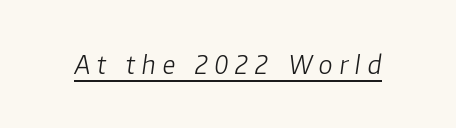
Q: Is the text bold? A: No.
Q: Is the text italic (slanted)? A: Yes, it leans right by about 8 degrees.
Q: Is the text underlined? A: Yes.
Q: Is the spacing between letters normal or unusually wide? A: Unusually wide.
